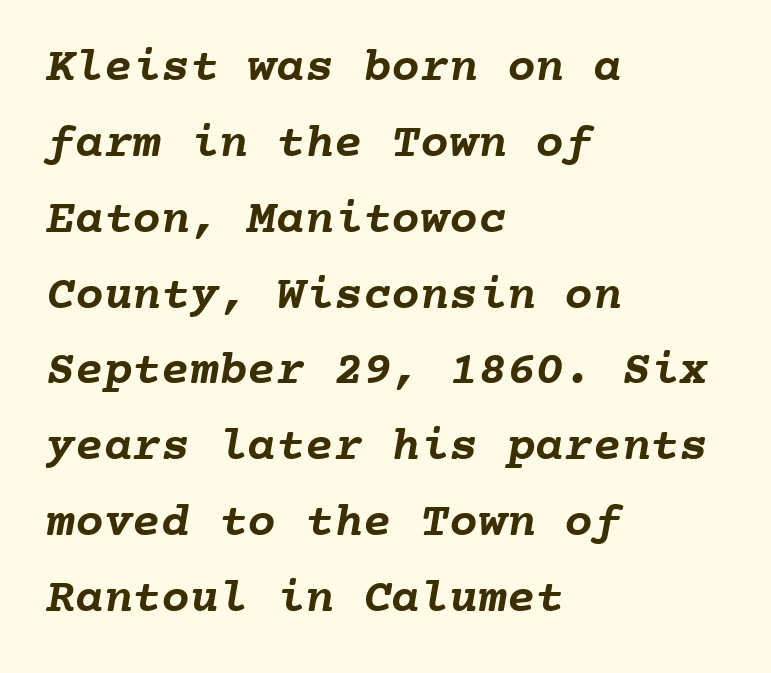
Q: Is the text bold? A: Yes.
Q: Is the text underlined? A: No.
Q: How is the paragraph aligned? A: Left-aligned.
Q: Is the spacing between letters normal or unusually wide? A: Normal.
Q: Is the spacing between lines tight, normal or loose? A: Normal.
Q: Width (condensed, normal, or wide)? A: Normal.
Q: Stroke contrast? A: Low.
Q: x-height? A: Medium.
Q: Monospaced? A: Yes.
